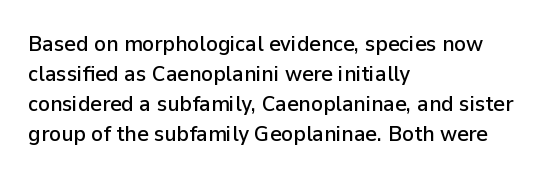
{"italic": "no", "underline": "no", "align": "left", "line_spacing": "normal", "line_spacing_ratio": 1.37, "letter_spacing": "normal", "letter_spacing_em": 0.0, "glyph_px": 22}
